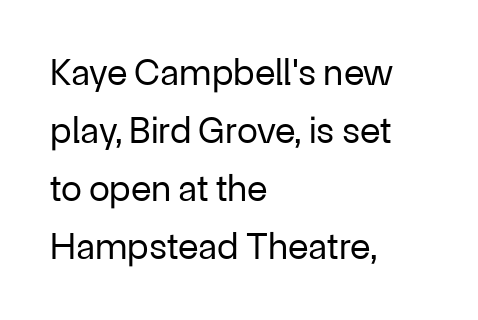
The lines in this sample share a left origin and differ only in where they stop. The face used here is a sans, in the tradition of grotesques and geometrics. This sample has the flowing, uneven cadence of proportional lettering. The strokes carry an ordinary text weight at most. The rows are spaced the way most documents space them.
